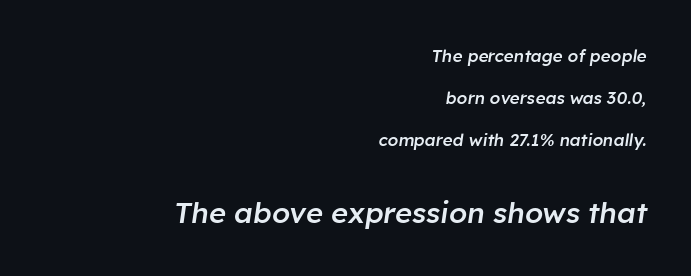
The space directly below the letters is spotless. These words are printed semibold, heavier than regular yet not bold. Does the copy run flush right? Yes — the right margin is perfectly even. Spacing between characters is what you'd get straight out of the box.
